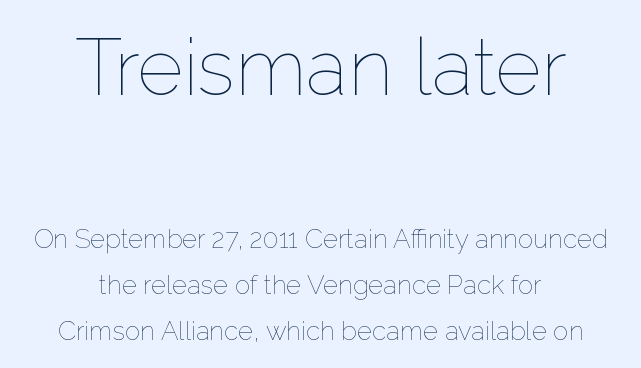
The image shows 79 px thin type, upright; set centered, line spacing 1.77x, normal letter spacing, not underlined; the first (top) block is 3.04x larger; low stroke contrast and a medium x-height.
